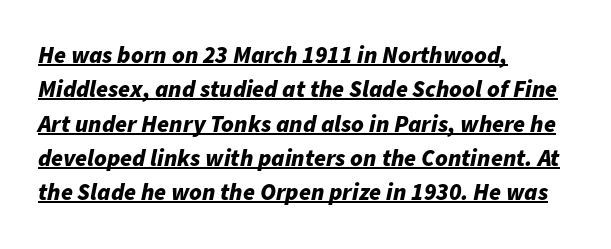
The image shows 24 px bold type, italic (leaning right); set left-aligned, normal line spacing (1.43x), normal letter spacing, underlined.
